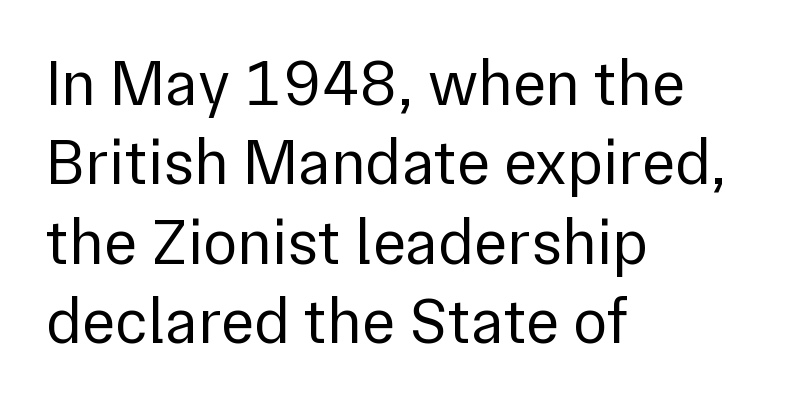
Stroke terminals: plain, sans-serif. Clear beneath every line of the passage. The letters stand upright; this is a roman face. Look at the tracking — it's just the regular setting, nothing added.
